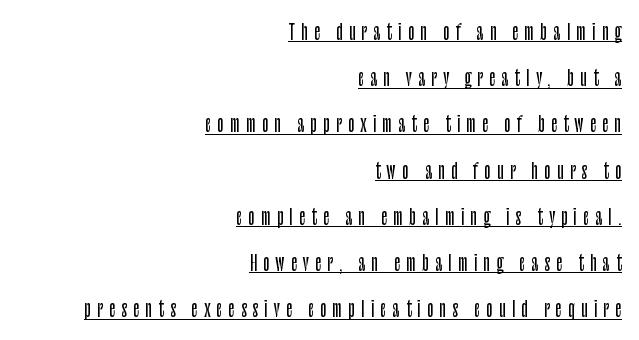
It's the straight-up-and-down kind of type. The setting favours the right margin, as signatures and pull-quotes sometimes do. Underline: present. There is plenty of visible air inserted between adjacent glyphs. Reading down the column, the eye jumps a long way to each next line.
